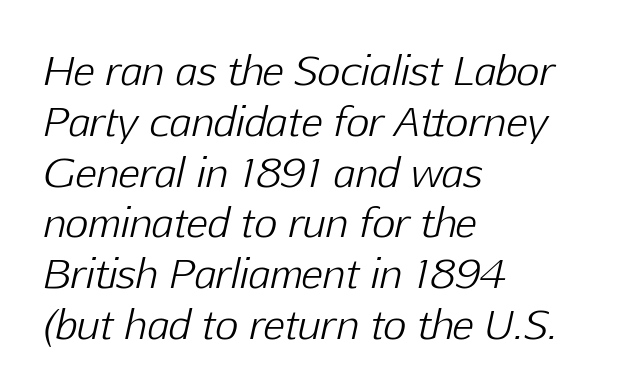
The image shows 40 px light type, italic (leaning right); set left-aligned, normal line spacing (1.27x), normal letter spacing, not underlined; low stroke contrast and a medium x-height.
